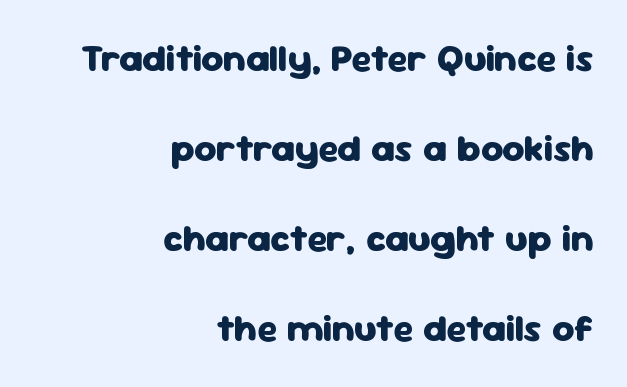
Q: Is the text bold? A: Yes.
Q: Is the text italic (slanted)? A: No, it is upright.
Q: Is the typeface a serif or a sans-serif typeface? A: Sans-serif.
Q: Is the text underlined? A: No.
Q: How is the paragraph aligned? A: Right-aligned.
Q: Is the spacing between letters normal or unusually wide? A: Normal.
Q: Is the spacing between lines tight, normal or loose? A: Loose.
Q: Width (condensed, normal, or wide)? A: Normal.
Q: Stroke contrast? A: Low.
Q: x-height? A: Medium.
Q: Monospaced? A: No.
